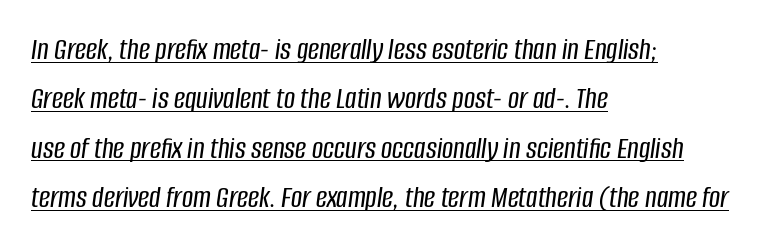
These lines are rendered in a variable-pitch font. Characters follow at the spacing the type designer built in. In terms of posture, this sample is oblique. The space between consecutive lines is moderate. In CSS terms this would be text-align: left.
